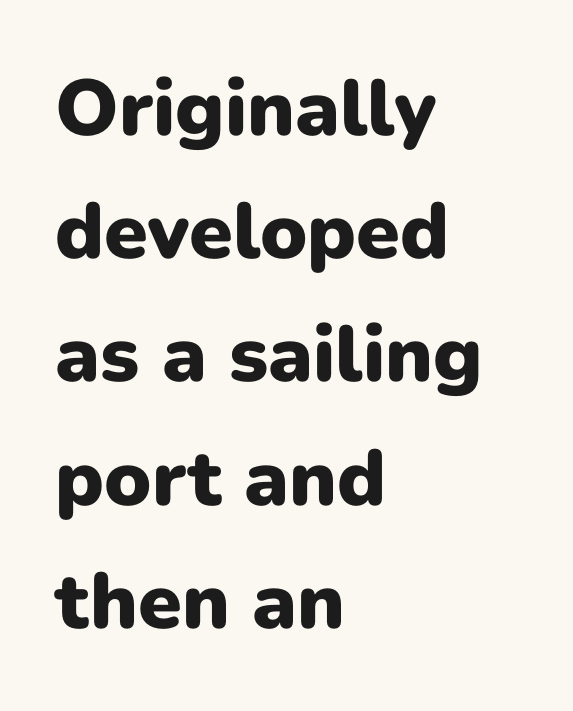
Has an underline been added? It has not. A sans-serif font was chosen for this passage. Reading down the column, the eye jumps a familiar distance to each next line. Each glyph is drawn with heavy, bold strokes. A typesetter would call this proportional, since set widths differ per character. The letterforms sit shoulder to shoulder at normal distance.
